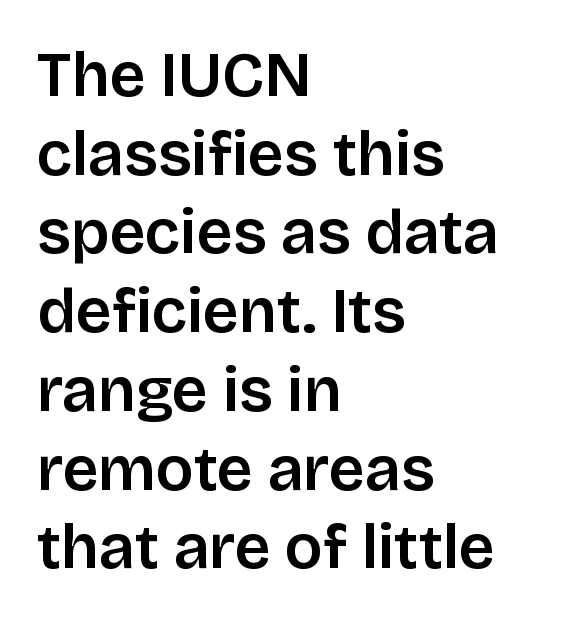
{"serif": "no", "italic": "no", "bold": "semi", "weight": "semibold", "width": "normal", "stroke_contrast": "low", "x_height": "large", "monospaced": "no", "underline": "no", "align": "left", "line_spacing": "normal", "line_spacing_ratio": 1.25, "letter_spacing": "normal", "letter_spacing_em": 0.0, "glyph_px": 63}
